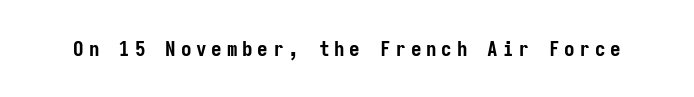
Q: Is the text bold? A: Yes.
Q: Is the text italic (slanted)? A: No, it is upright.
Q: Is the text underlined? A: No.
Q: Is the spacing between letters normal or unusually wide? A: Unusually wide.
